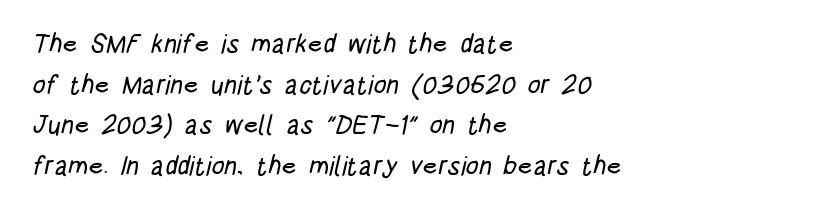
{"underline": "no", "align": "left", "line_spacing": "normal", "line_spacing_ratio": 1.56, "letter_spacing": "normal", "letter_spacing_em": 0.0, "glyph_px": 26}
